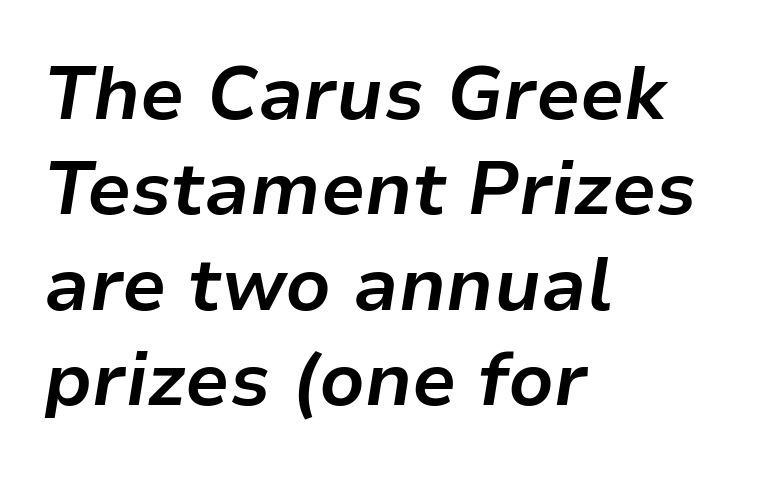
The image shows 74 px bold type, italic (leaning right); set left-aligned, normal line spacing (1.29x), normal letter spacing, not underlined; low stroke contrast and a medium x-height.
